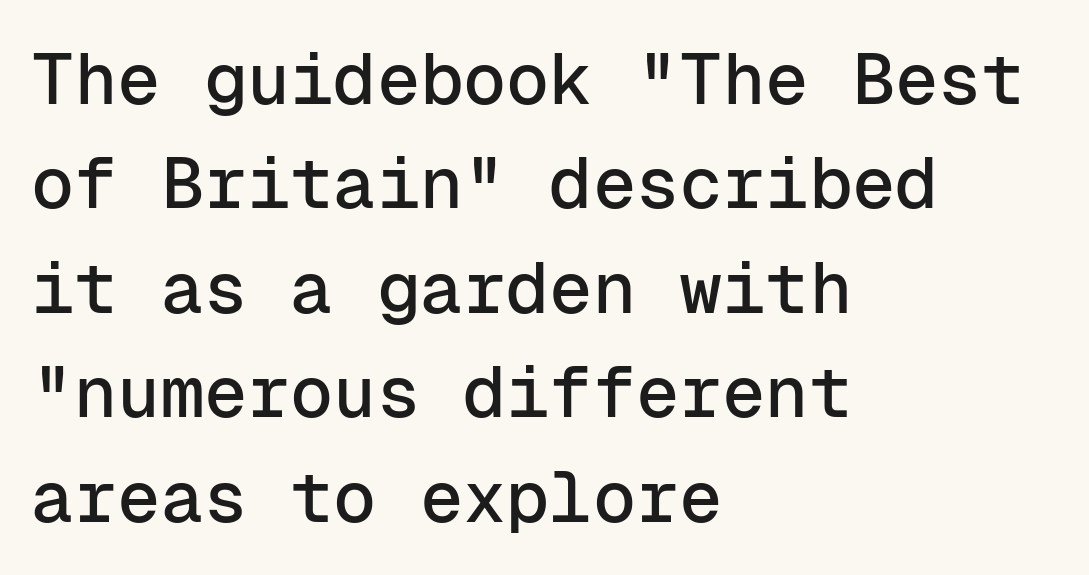
{"serif": "no", "italic": "no", "width": "normal", "stroke_contrast": "low", "x_height": "medium", "monospaced": "yes", "underline": "no", "align": "left", "line_spacing": "normal", "line_spacing_ratio": 1.45, "letter_spacing": "normal", "letter_spacing_em": 0.0, "glyph_px": 72}
